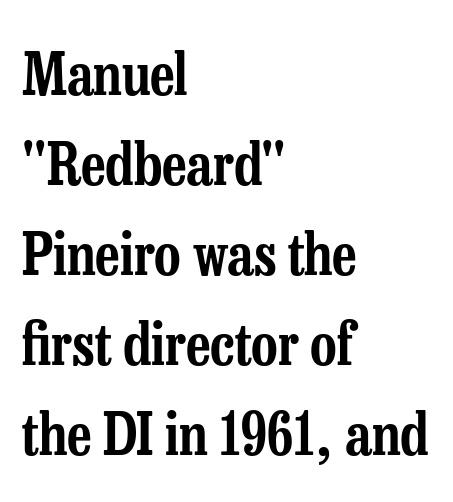
The image shows 58 px condensed serif type, upright; set left-aligned, normal line spacing (1.55x), normal letter spacing, not underlined; low stroke contrast and a medium x-height.
